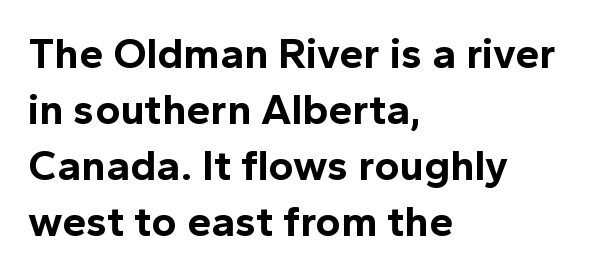
Line beginnings align vertically; line endings do not. Style check: upright. Notice how descenders clear the ascenders below comfortably — that's standard leading. This sample has the flowing, uneven cadence of proportional lettering. Underline: absent. Observe the ordinary spacing: letters are neighbours, not strangers.
